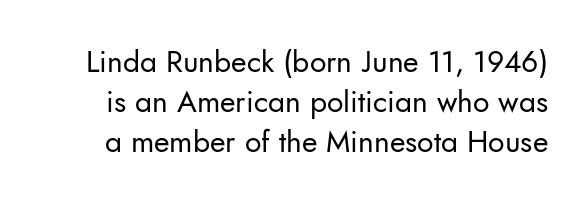
Look at the bottom of the vertical strokes: they stop flat, with no serifs. Quick note: interline space is typical. The letters stand straight up with perfectly vertical stems. Here the designer chose a conventional face with non-uniform glyph widths. Type without underlining.
